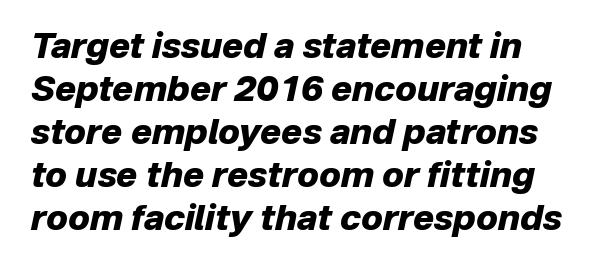
{"italic": "yes", "lean": "right", "slant_degrees": 12, "bold": "yes", "weight": "heavy", "width": "normal", "stroke_contrast": "low", "x_height": "medium", "monospaced": "no", "underline": "no", "align": "left", "line_spacing_ratio": 1.23, "letter_spacing": "normal", "letter_spacing_em": 0.0, "glyph_px": 35}
